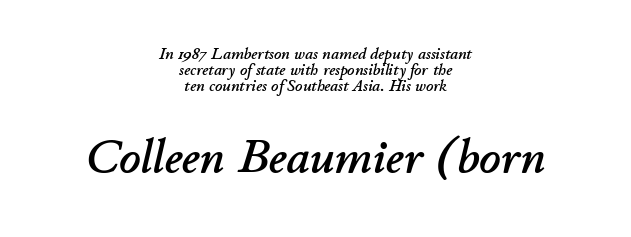
Very little white space separates one row of letters from the next. The string is rendered with underlining switched off. These lines are rendered in a variable-pitch font. Is the block centered? Yes — each line is placed symmetrically about the middle.
